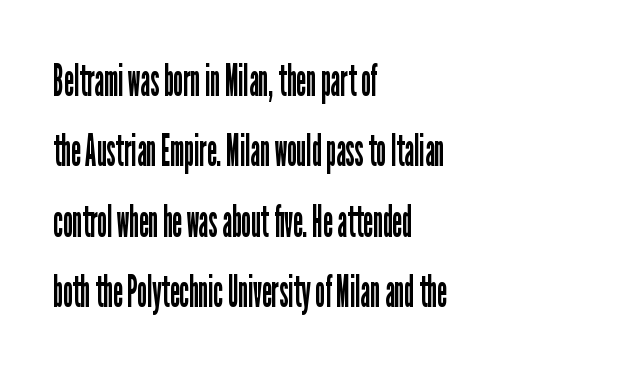
Compared with typical body copy, the letter spacing here is the same. Nope, no serifs anywhere on these letters. The setting favours the left margin, as ordinary paragraphs usually do. The space between consecutive lines is moderate. Each letter keeps its own natural width here, so spacing adapts to shape.
